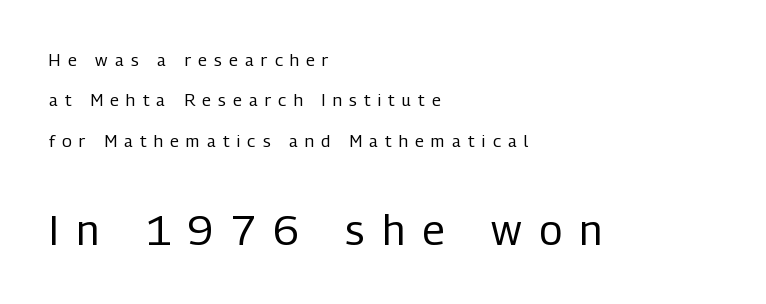
The image shows 42 px regular-weight, condensed sans-serif type, upright; set left-aligned, loose line spacing (2.38x), unusually wide letter spacing (+0.42 em), not underlined; the second (bottom) block is 2.47x larger; low stroke contrast and a medium x-height.
